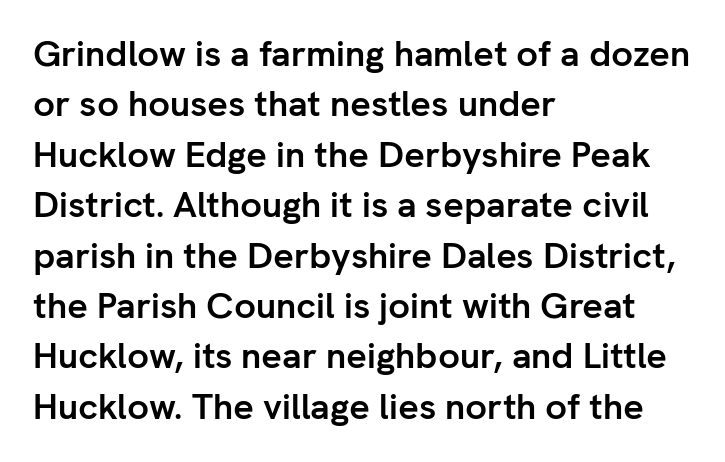
The image shows 36 px semibold sans-serif type, upright; set left-aligned, normal line spacing (1.4x), normal letter spacing, not underlined; low stroke contrast and a medium x-height.
